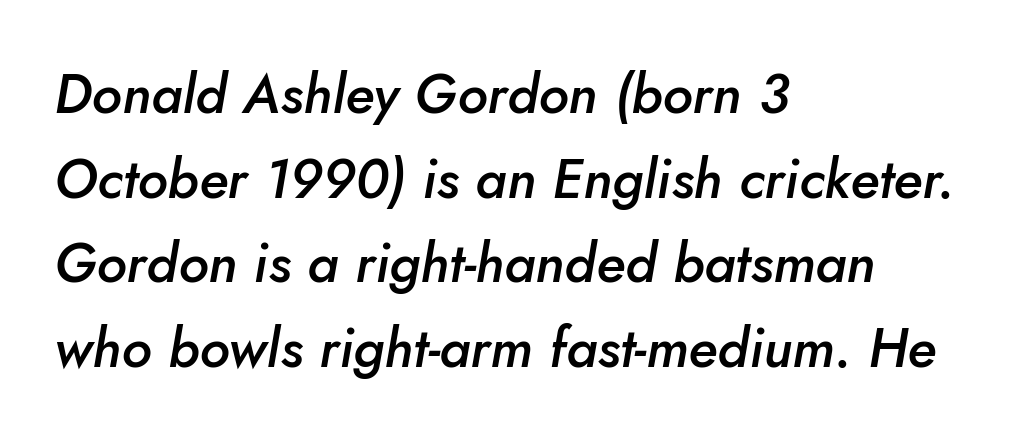
Slanted lettering throughout. A bare baseline throughout the passage. Leading matches the norm, producing a regular column. As a designer I'd log this as weight 600, semibold. The face used here is rendered with its standard letterfit.
